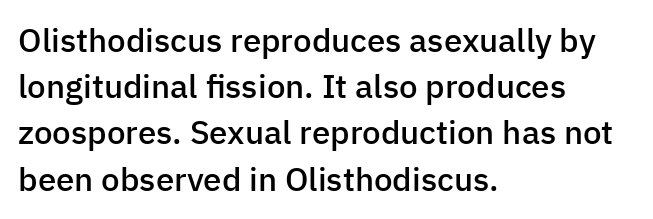
Q: Is the text bold? A: Semi-bold.
Q: Is the text italic (slanted)? A: No, it is upright.
Q: Is the typeface a serif or a sans-serif typeface? A: Sans-serif.
Q: Is the text underlined? A: No.
Q: How is the paragraph aligned? A: Left-aligned.
Q: Is the spacing between letters normal or unusually wide? A: Normal.
Q: Is the spacing between lines tight, normal or loose? A: Normal.
Q: Width (condensed, normal, or wide)? A: Normal.
Q: Stroke contrast? A: Low.
Q: x-height? A: Medium.
Q: Monospaced? A: No.
